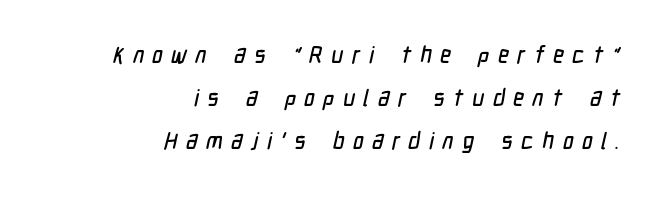
The image shows 23 px text type; set right-aligned, line spacing 1.87x, unusually wide letter spacing (+0.37 em), not underlined.
